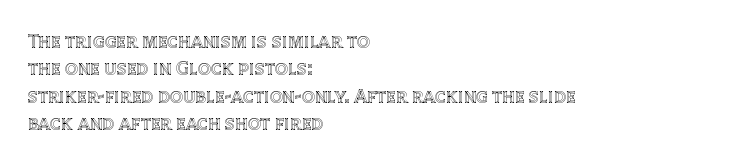
Q: Is the text italic (slanted)? A: No, it is upright.
Q: Is the text underlined? A: No.
Q: How is the paragraph aligned? A: Left-aligned.
Q: Is the spacing between letters normal or unusually wide? A: Normal.
Q: Is the spacing between lines tight, normal or loose? A: Normal.
